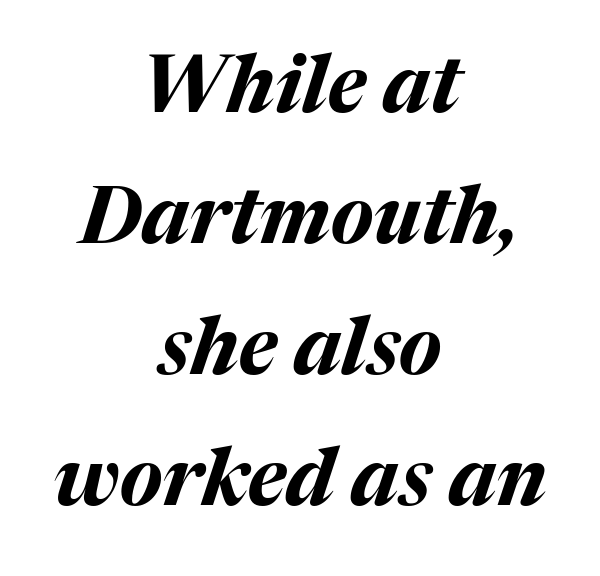
Q: Is the text bold? A: Yes.
Q: Is the text italic (slanted)? A: Yes, it leans right by about 17 degrees.
Q: Is the text underlined? A: No.
Q: How is the paragraph aligned? A: Centered.
Q: Is the spacing between letters normal or unusually wide? A: Normal.
Q: Is the spacing between lines tight, normal or loose? A: Normal.
Q: Width (condensed, normal, or wide)? A: Normal.
Q: Stroke contrast? A: Medium.
Q: x-height? A: Medium.
Q: Monospaced? A: No.
